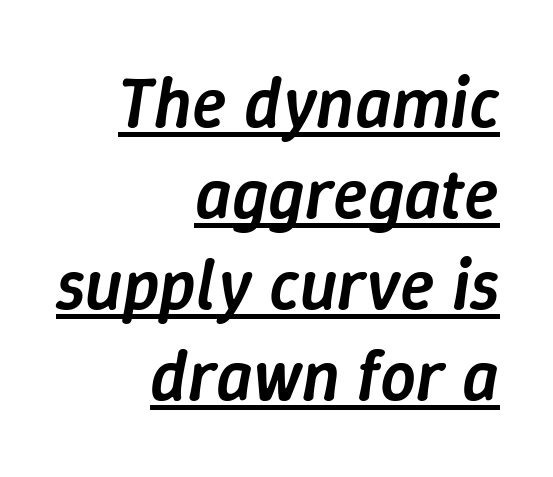
Line endings align vertically; line beginnings do not. The type is set solid horizontally, with unmodified tracking. Look at the stroke-to-counter ratio: somewhat heavy, a semibold. Note the varied advance widths — an 'i' is clearly narrower than an 'm'. Notice how the stems are inclined rather than vertical — that's the hallmark of italics.
